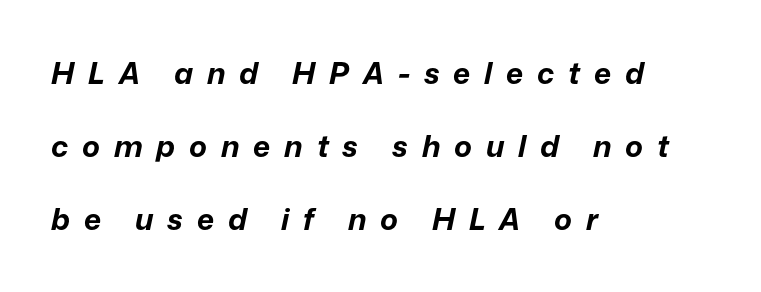
Q: Is the text bold? A: Yes.
Q: Is the text italic (slanted)? A: Yes, it leans right by about 12 degrees.
Q: Is the text underlined? A: No.
Q: How is the paragraph aligned? A: Left-aligned.
Q: Is the spacing between letters normal or unusually wide? A: Unusually wide.
Q: Is the spacing between lines tight, normal or loose? A: Loose.
Q: Width (condensed, normal, or wide)? A: Normal.
Q: Stroke contrast? A: Low.
Q: x-height? A: Medium.
Q: Monospaced? A: No.
